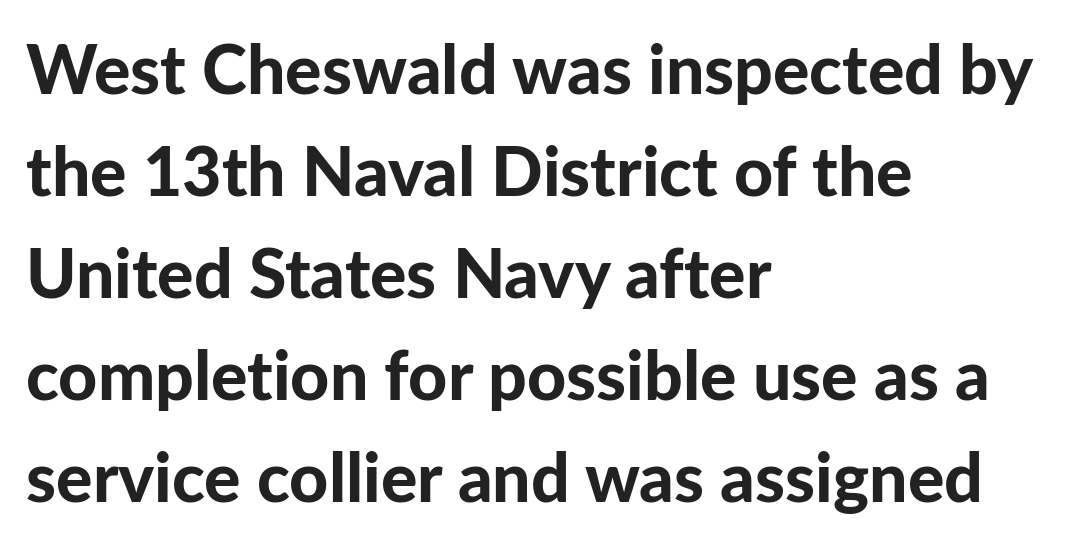
The image shows 68 px bold sans-serif type, upright; set left-aligned, normal line spacing (1.5x), normal letter spacing, not underlined; low stroke contrast and a medium x-height.
